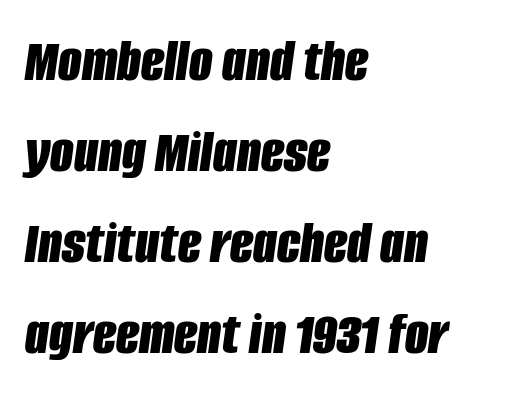
The typesetting leans heavy: a genuine bold. Honestly, the row spacing looks completely unremarkable. Where is the straight margin? On the left. You could not count columns in this text — the font is proportionally spaced. Designer's note — italics engaged.
